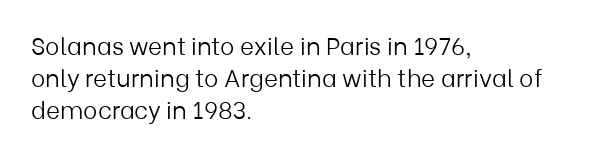
Q: Is the text bold? A: No.
Q: Is the text italic (slanted)? A: No, it is upright.
Q: Is the text underlined? A: No.
Q: How is the paragraph aligned? A: Left-aligned.
Q: Is the spacing between letters normal or unusually wide? A: Normal.
Q: Is the spacing between lines tight, normal or loose? A: Normal.
